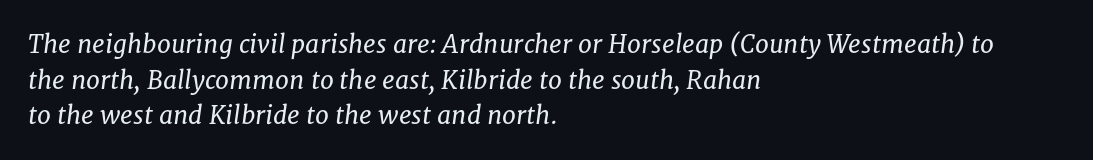
{"italic": "yes", "lean": "right", "slant_degrees": 8, "bold": "no", "underline": "no", "align": "left", "line_spacing": "normal", "line_spacing_ratio": 1.43, "letter_spacing": "normal", "letter_spacing_em": 0.0, "glyph_px": 25}
